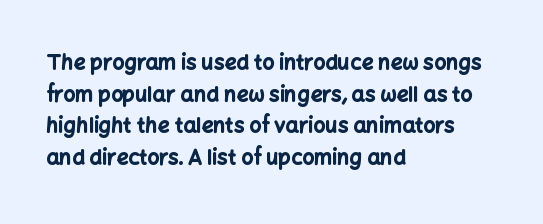
This is roman type, the default non-slanted kind. Observe the ordinary spacing: letters are neighbours, not strangers. The space between consecutive lines is moderate. Leftover space on each line is placed entirely after the last word. The string is rendered with underlining switched off. What weight is shown? A full bold with thick strokes.
